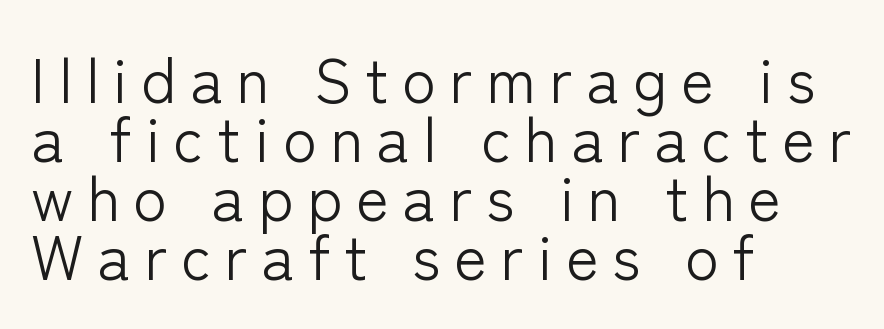
Quick note: interline space is minimal. Is this a fixed-width face? No — the glyphs have proportional, varying widths. A typesetter would label this face a sans. Unbolded letterforms with no extra heft. A typesetter would mark this as roman, not italic.
